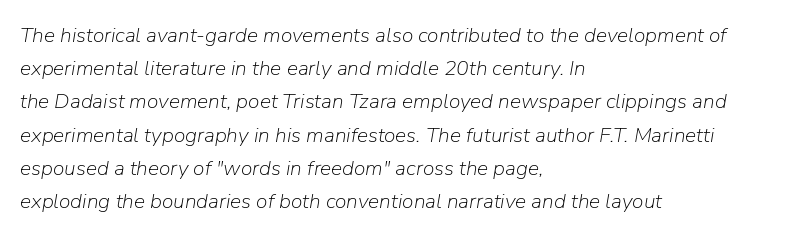
The image shows 21 px text type, italic (leaning right); set left-aligned, normal line spacing (1.58x), normal letter spacing, not underlined.
